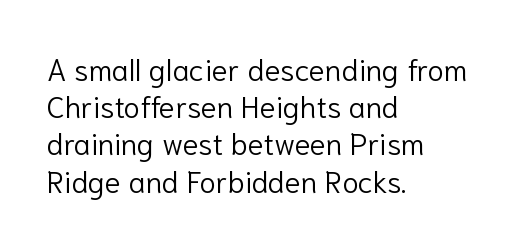
Q: Is the text bold? A: No.
Q: Is the text italic (slanted)? A: No, it is upright.
Q: Is the typeface a serif or a sans-serif typeface? A: Sans-serif.
Q: Is the text underlined? A: No.
Q: How is the paragraph aligned? A: Left-aligned.
Q: Is the spacing between letters normal or unusually wide? A: Normal.
Q: Width (condensed, normal, or wide)? A: Normal.
Q: Stroke contrast? A: Low.
Q: x-height? A: Medium.
Q: Monospaced? A: No.
